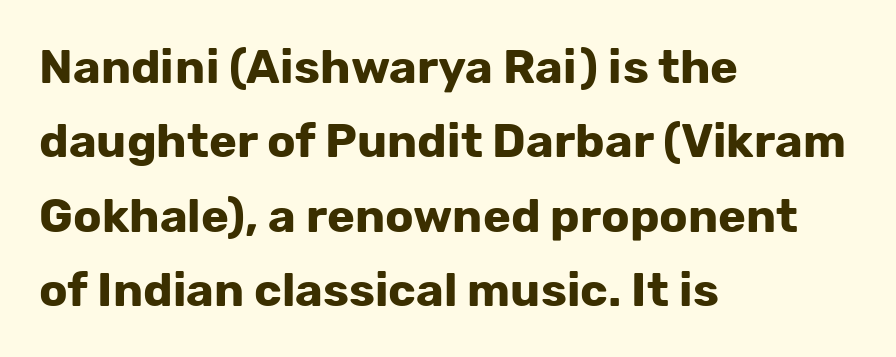
Letter spacing: default. This rendering features lettering with no underline. The lettering holds an erect, upright posture throughout. The designer left line spacing at the default.
